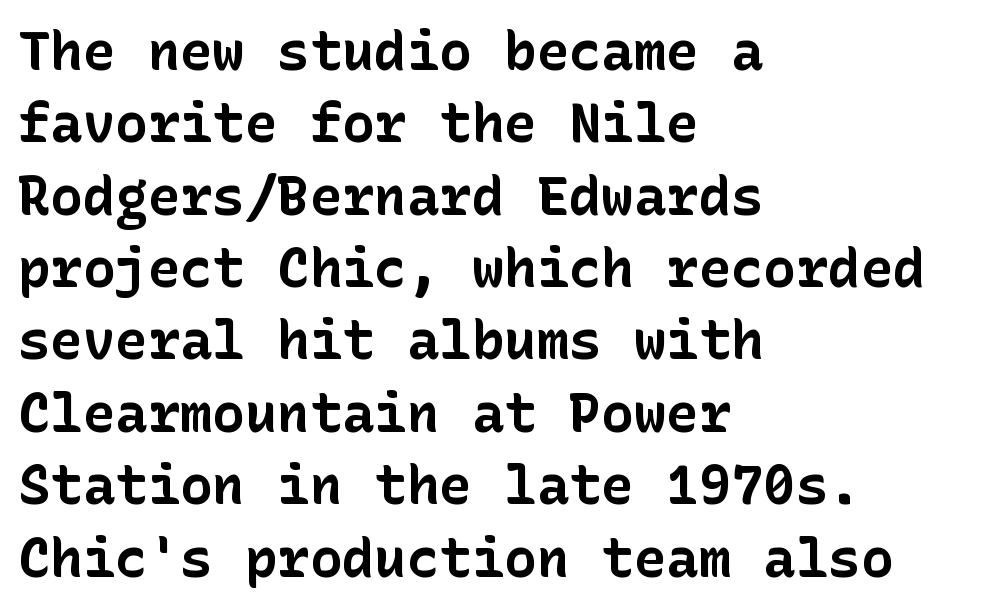
The image shows 54 px bold sans-serif type, upright; set left-aligned, normal line spacing (1.34x), normal letter spacing, not underlined; low stroke contrast and a medium x-height.
